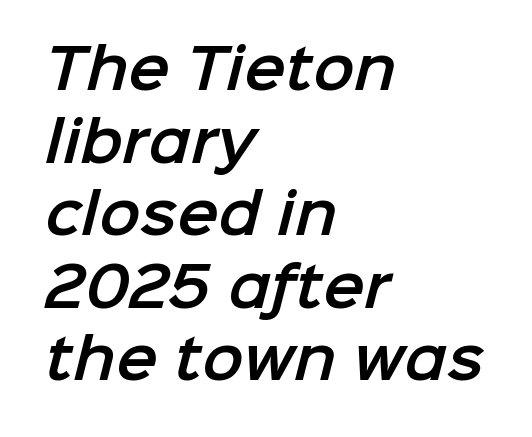
Successive baselines arrive at the customary interval. Check where the strokes stop: nothing finishes them off — pure sans. Do the characters align in a grid? No, the font is proportional. The strip under each line holds only bare page. The line texture is even and compact thanks to regular tracking. The rag falls on the right side of this text block.
